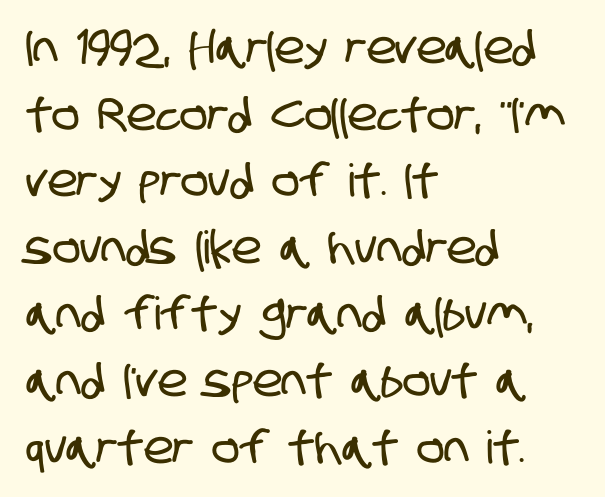
The image shows 45 px condensed sans-serif type; set left-aligned, normal line spacing (1.48x), normal letter spacing, not underlined; low stroke contrast and a large x-height.
